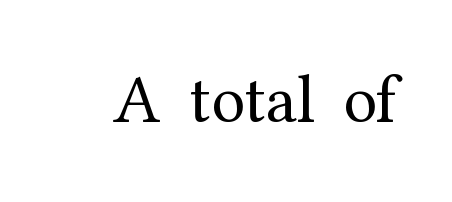
{"serif": "yes", "italic": "no", "bold": "no", "weight": "regular", "width": "normal", "stroke_contrast": "medium", "x_height": "medium", "monospaced": "no", "underline": "no", "letter_spacing": "normal", "letter_spacing_em": 0.0, "glyph_px": 68}
